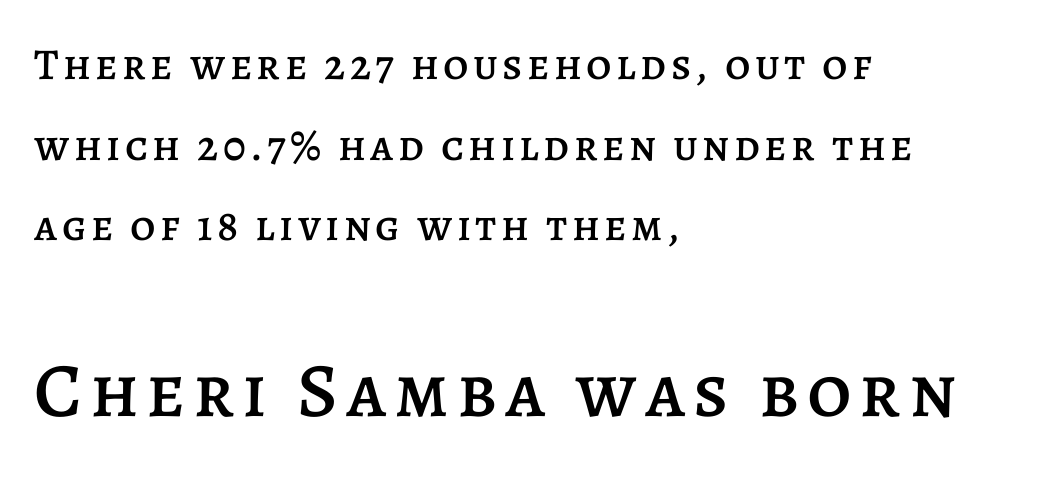
{"italic": "no", "width": "normal", "stroke_contrast": "low", "x_height": "large", "monospaced": "no", "underline": "no", "align": "left", "line_spacing_ratio": 1.83, "larger_block": "second", "size_ratio": 1.75, "glyph_px": 77}
